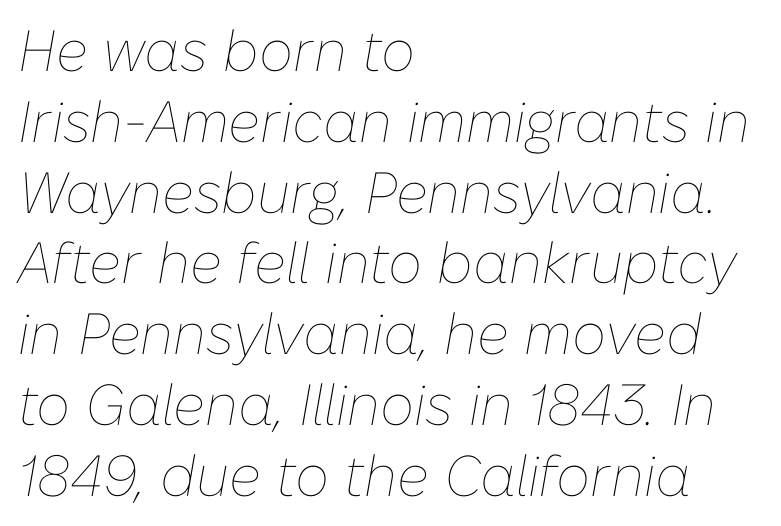
Q: Is the text bold? A: No.
Q: Is the text italic (slanted)? A: Yes, it leans right by about 10 degrees.
Q: Is the text underlined? A: No.
Q: How is the paragraph aligned? A: Left-aligned.
Q: Is the spacing between letters normal or unusually wide? A: Normal.
Q: Width (condensed, normal, or wide)? A: Normal.
Q: Stroke contrast? A: Low.
Q: x-height? A: Medium.
Q: Monospaced? A: No.
